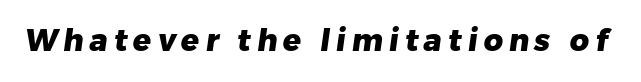
{"serif": "no", "bold": "yes", "weight": "heavy", "width": "normal", "stroke_contrast": "low", "x_height": "medium", "monospaced": "no", "underline": "no", "letter_spacing": "wide", "letter_spacing_em": 0.2, "glyph_px": 30}
